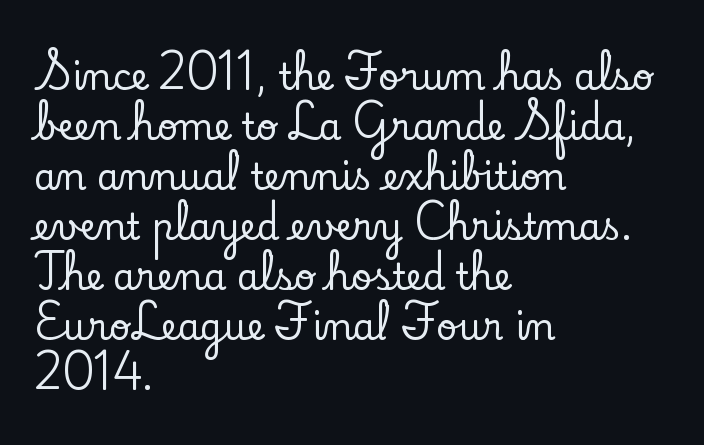
{"serif": "yes", "italic": "no", "width": "normal", "stroke_contrast": "low", "x_height": "small", "monospaced": "no", "underline": "no", "align": "left", "line_spacing": "normal", "line_spacing_ratio": 1.39, "letter_spacing": "normal", "letter_spacing_em": 0.0, "glyph_px": 36}
